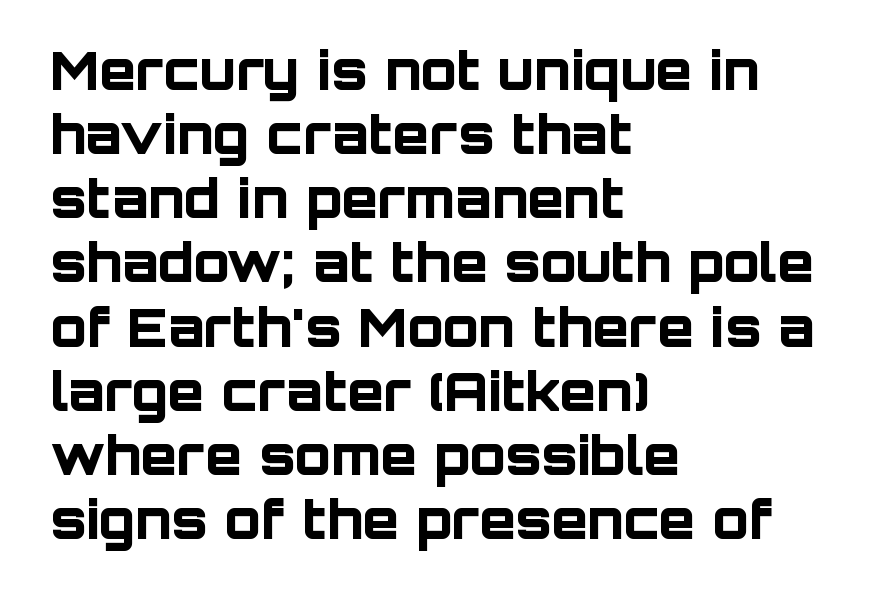
Q: Is the text bold? A: Yes.
Q: Is the text italic (slanted)? A: No, it is upright.
Q: Is the typeface a serif or a sans-serif typeface? A: Sans-serif.
Q: Is the text underlined? A: No.
Q: How is the paragraph aligned? A: Left-aligned.
Q: Is the spacing between letters normal or unusually wide? A: Normal.
Q: Width (condensed, normal, or wide)? A: Normal.
Q: Stroke contrast? A: Low.
Q: x-height? A: Large.
Q: Monospaced? A: No.
